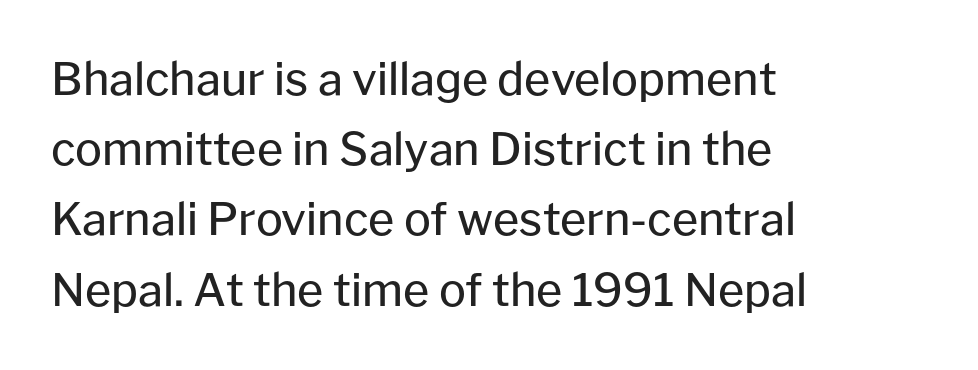
The image shows 45 px regular-weight sans-serif type, upright; set left-aligned, normal line spacing (1.56x), normal letter spacing, not underlined; low stroke contrast and a medium x-height.
